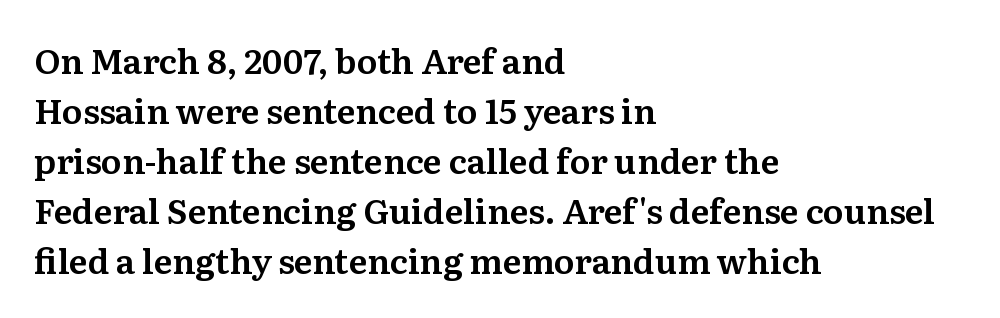
Q: Is the text italic (slanted)? A: No, it is upright.
Q: Is the typeface a serif or a sans-serif typeface? A: Serif.
Q: Is the text underlined? A: No.
Q: How is the paragraph aligned? A: Left-aligned.
Q: Is the spacing between letters normal or unusually wide? A: Normal.
Q: Is the spacing between lines tight, normal or loose? A: Normal.
Q: Width (condensed, normal, or wide)? A: Normal.
Q: Stroke contrast? A: Medium.
Q: x-height? A: Medium.
Q: Monospaced? A: No.
